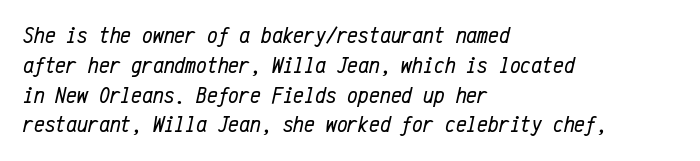
The image shows 24 px text type, italic (leaning right); set left-aligned, line spacing 1.24x, normal letter spacing, not underlined.
